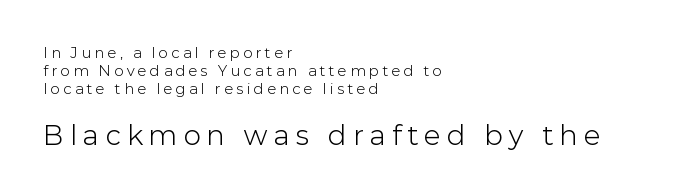
The image shows 26 px text type, upright; set left-aligned, normal line spacing (1.3x), unusually wide letter spacing (+0.26 em), not underlined; the second (bottom) block is 1.86x larger.
